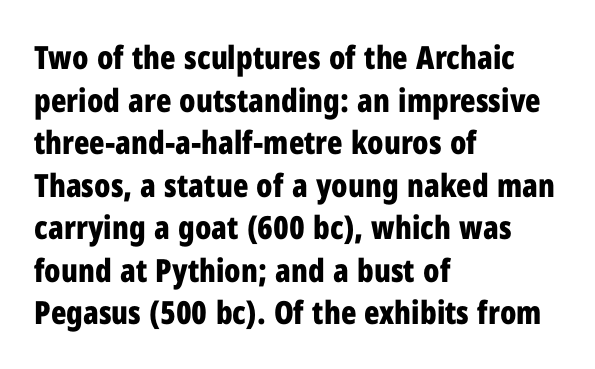
The image shows 32 px bold, condensed sans-serif type, upright; set left-aligned, normal line spacing (1.33x), normal letter spacing, not underlined; low stroke contrast and a medium x-height.
